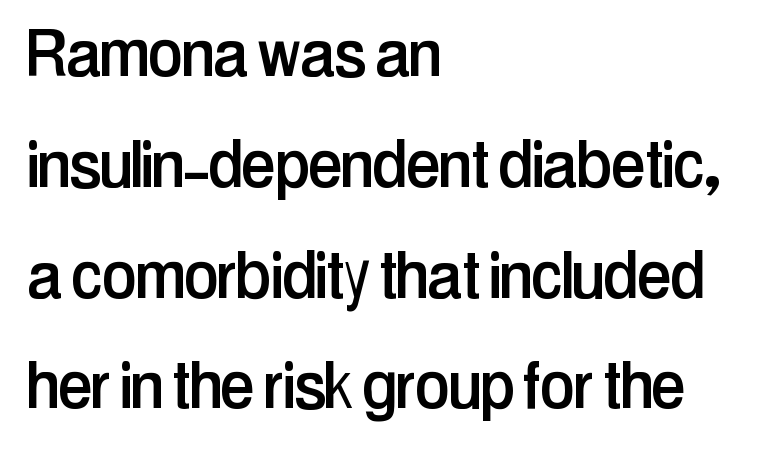
Font category for this specimen: sans-serif. In CSS terms this would be text-align: left. The letters advance in unequal steps, a hallmark of proportional type. Whoever set this chose a conventional vertical rhythm. Does extra space separate the letters? No, they use regular spacing.
